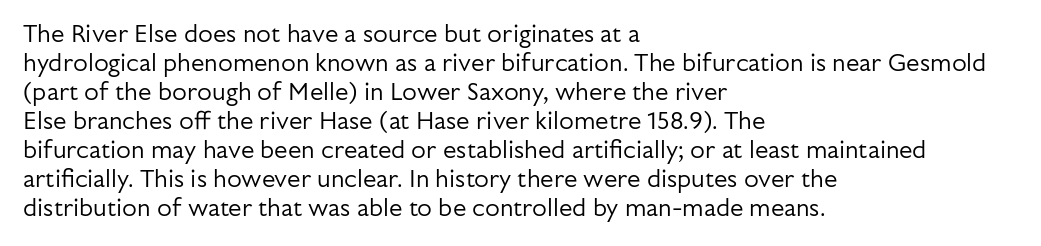
{"italic": "no", "bold": "no", "underline": "no", "align": "left", "line_spacing_ratio": 1.21, "letter_spacing": "normal", "letter_spacing_em": 0.0, "glyph_px": 24}
